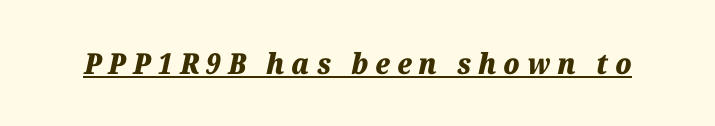
{"italic": "yes", "lean": "right", "slant_degrees": 12, "bold": "yes", "weight": "heavy", "width": "normal", "stroke_contrast": "medium", "x_height": "medium", "monospaced": "no", "underline": "yes", "letter_spacing": "wide", "letter_spacing_em": 0.24, "glyph_px": 29}
